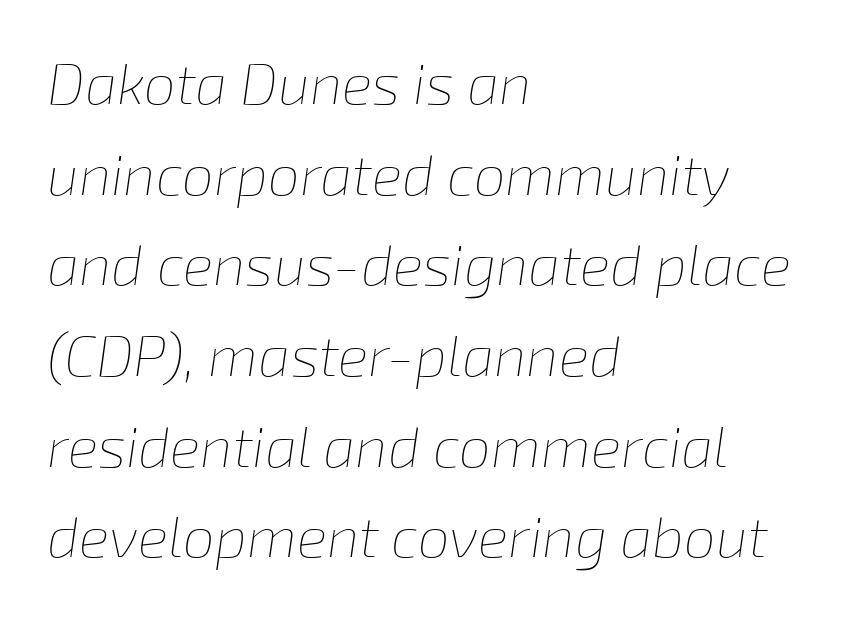
{"italic": "yes", "lean": "right", "slant_degrees": 8, "bold": "no", "weight": "thin", "width": "normal", "stroke_contrast": "low", "x_height": "medium", "monospaced": "no", "underline": "no", "align": "left", "line_spacing": "normal", "line_spacing_ratio": 1.59, "letter_spacing": "normal", "letter_spacing_em": 0.0, "glyph_px": 57}
